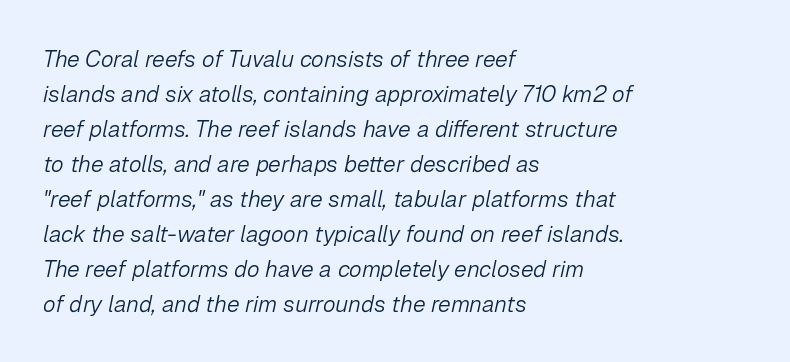
{"italic": "yes", "lean": "right", "slant_degrees": 12, "bold": "no", "underline": "no", "align": "left", "line_spacing": "normal", "line_spacing_ratio": 1.52, "letter_spacing": "normal", "letter_spacing_em": 0.0, "glyph_px": 23}
